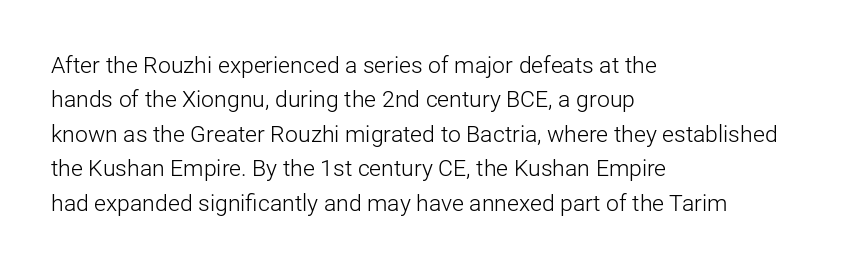
Observe the ordinary spacing: letters are neighbours, not strangers. Only glyphs here, with clear space below each row. Honestly, the row spacing looks completely unremarkable. No letter is thick-stroked: the sample isn't bold.
